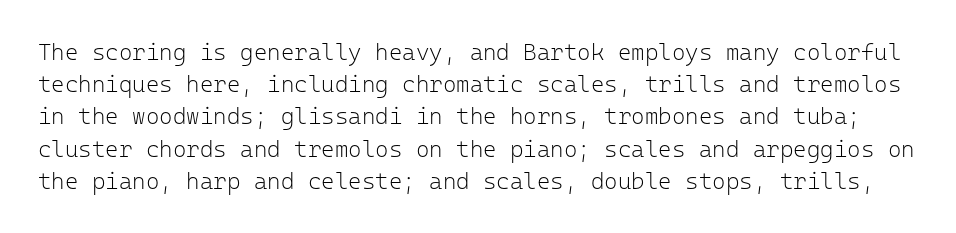
Q: Is the text bold? A: No.
Q: Is the text italic (slanted)? A: No, it is upright.
Q: Is the text underlined? A: No.
Q: Is the spacing between letters normal or unusually wide? A: Normal.
Q: Is the spacing between lines tight, normal or loose? A: Normal.
